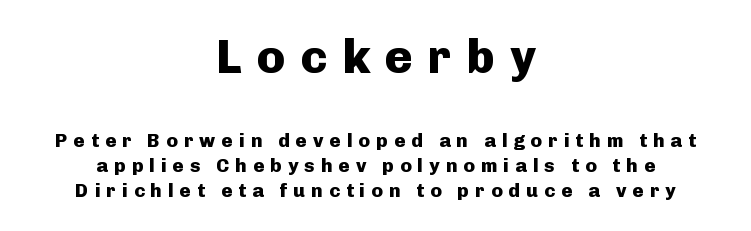
Q: Is the text bold? A: Yes.
Q: Is the text italic (slanted)? A: No, it is upright.
Q: Is the typeface a serif or a sans-serif typeface? A: Sans-serif.
Q: Is the text underlined? A: No.
Q: How is the paragraph aligned? A: Centered.
Q: Is the spacing between letters normal or unusually wide? A: Unusually wide.
Q: Is the spacing between lines tight, normal or loose? A: Normal.
Q: Which block of text is set in a larger size, the first (top) or the second (bottom)? A: The first (top) one.
Q: Width (condensed, normal, or wide)? A: Normal.
Q: Stroke contrast? A: Low.
Q: x-height? A: Medium.
Q: Monospaced? A: No.
